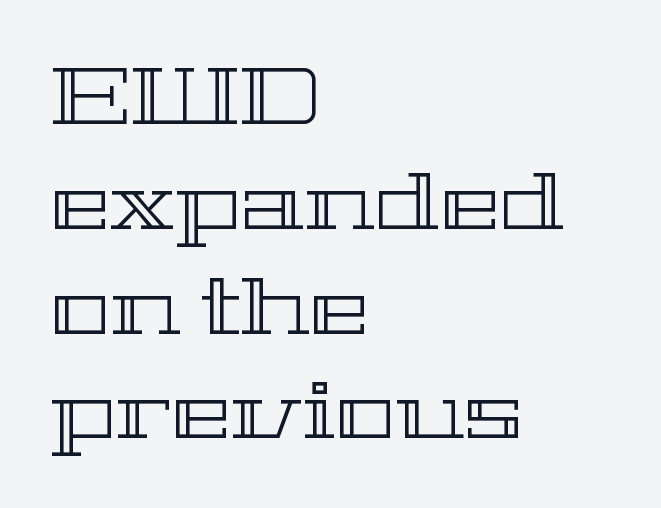
The area under the type is left untouched. This is roman type, the default non-slanted kind. Short and long lines alike share a common starting point at left. The rendering uses natural spacing where letterforms have individual widths. Quick note: interline space is typical.
